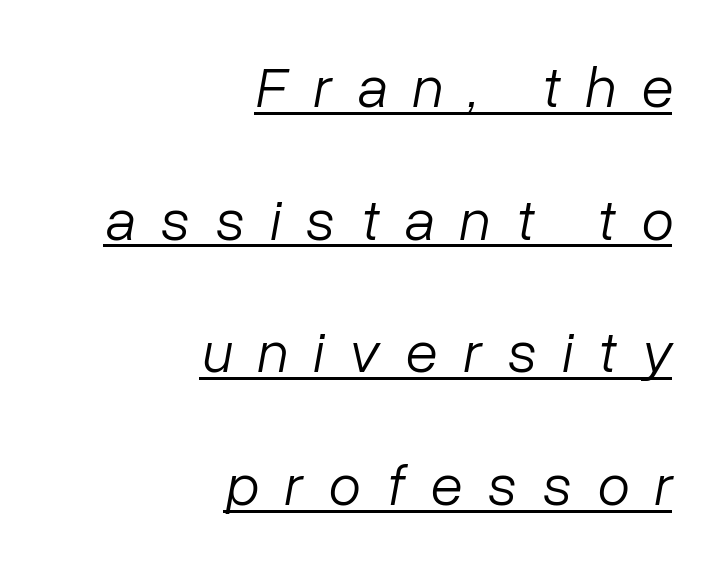
Q: Is the text bold? A: No.
Q: Is the text italic (slanted)? A: Yes, it leans right by about 10 degrees.
Q: Is the text underlined? A: Yes.
Q: How is the paragraph aligned? A: Right-aligned.
Q: Is the spacing between letters normal or unusually wide? A: Unusually wide.
Q: Is the spacing between lines tight, normal or loose? A: Loose.
Q: Width (condensed, normal, or wide)? A: Normal.
Q: Stroke contrast? A: Low.
Q: x-height? A: Medium.
Q: Monospaced? A: No.
